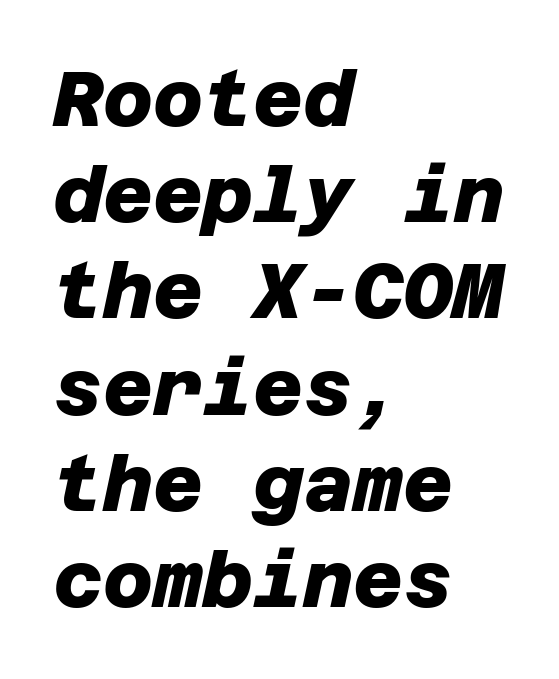
{"serif": "no", "bold": "yes", "weight": "heavy", "width": "normal", "stroke_contrast": "low", "x_height": "large", "underline": "no", "align": "left", "line_spacing": "normal", "line_spacing_ratio": 1.25, "letter_spacing": "normal", "letter_spacing_em": 0.0, "glyph_px": 77}
